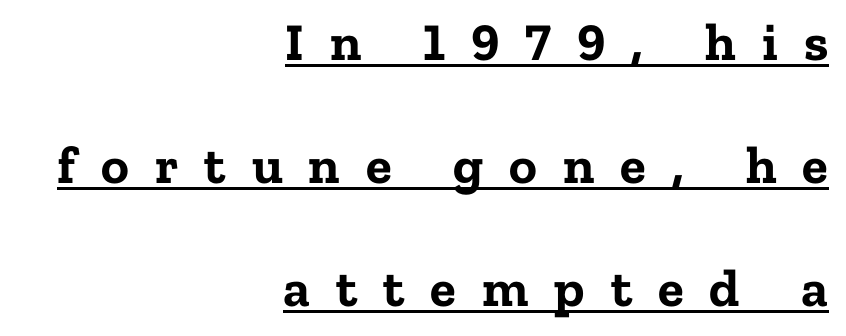
Q: Is the text bold? A: Yes.
Q: Is the text italic (slanted)? A: No, it is upright.
Q: Is the typeface a serif or a sans-serif typeface? A: Serif.
Q: Is the text underlined? A: Yes.
Q: How is the paragraph aligned? A: Right-aligned.
Q: Is the spacing between letters normal or unusually wide? A: Unusually wide.
Q: Is the spacing between lines tight, normal or loose? A: Loose.
Q: Width (condensed, normal, or wide)? A: Normal.
Q: Stroke contrast? A: Low.
Q: x-height? A: Medium.
Q: Monospaced? A: No.
